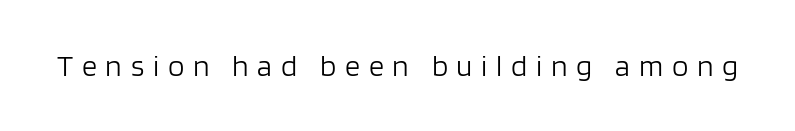
{"serif": "no", "italic": "no", "bold": "no", "weight": "light", "width": "normal", "stroke_contrast": "low", "x_height": "large", "monospaced": "no", "underline": "no", "letter_spacing": "wide", "letter_spacing_em": 0.29, "glyph_px": 30}
